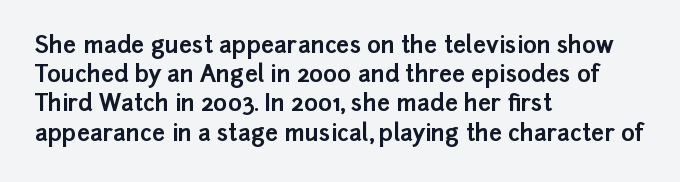
Q: Is the text bold? A: Yes.
Q: Is the text italic (slanted)? A: No, it is upright.
Q: Is the text underlined? A: No.
Q: How is the paragraph aligned? A: Left-aligned.
Q: Is the spacing between letters normal or unusually wide? A: Normal.
Q: Is the spacing between lines tight, normal or loose? A: Normal.
